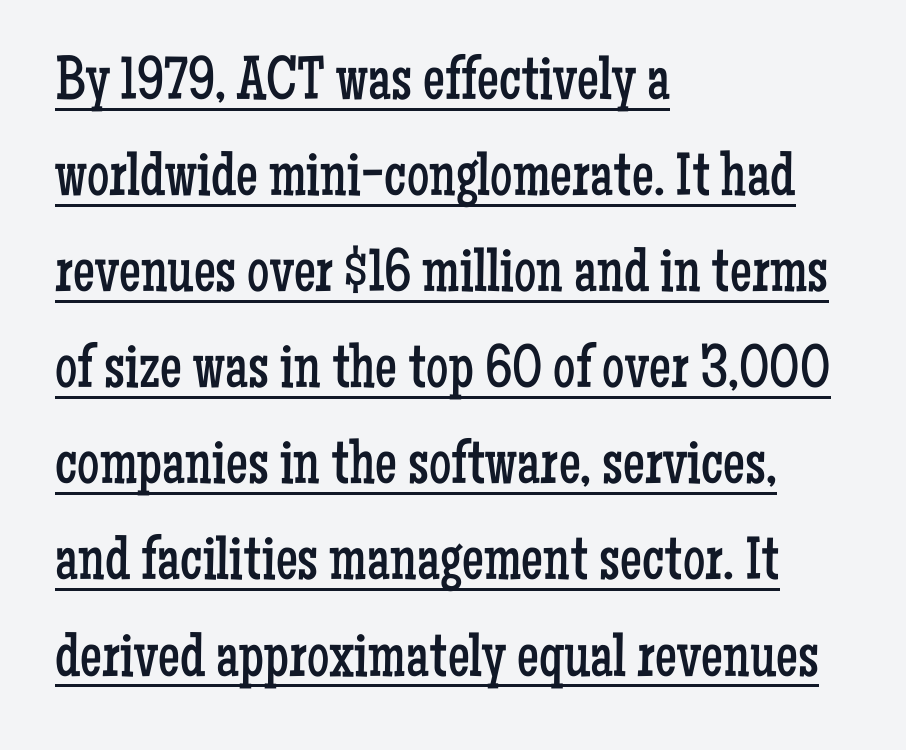
Underline: present. A normal amount of white space separates one row of letters from the next. Alignment: flush left. Tall strokes in this sample are plumb rather than angled.
